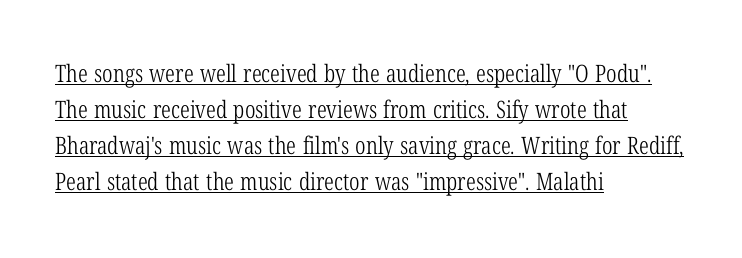
{"italic": "no", "bold": "no", "underline": "yes", "align": "left", "line_spacing": "normal", "line_spacing_ratio": 1.5, "letter_spacing": "normal", "letter_spacing_em": 0.0, "glyph_px": 24}
